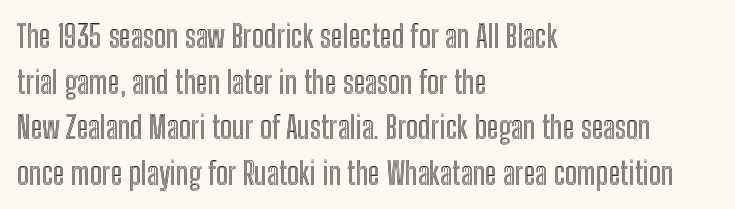
Each word holds together tightly as a unit, with standard inter-letter gaps. Short and long lines alike share a common starting point at left. Check the space under the baseline: it is left empty. Vertical strokes here are truly vertical. The rows are spaced the way most documents space them.
